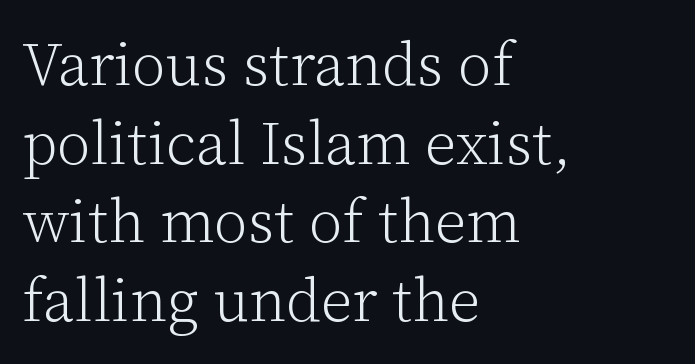
{"serif": "yes", "italic": "no", "bold": "no", "weight": "light", "width": "normal", "stroke_contrast": "low", "x_height": "medium", "monospaced": "no", "underline": "no", "align": "left", "line_spacing": "normal", "line_spacing_ratio": 1.31, "letter_spacing": "normal", "letter_spacing_em": 0.0, "glyph_px": 60}
